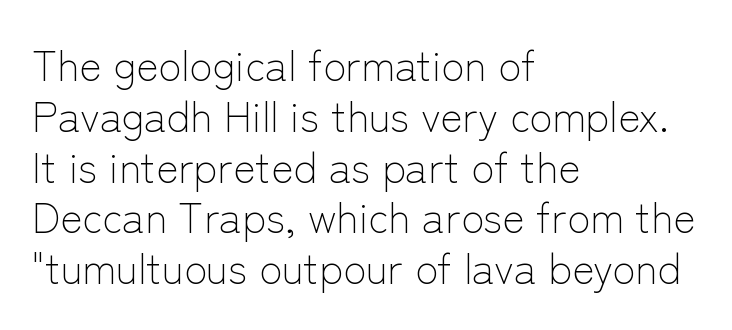
Q: Is the text bold? A: No.
Q: Is the text italic (slanted)? A: No, it is upright.
Q: Is the typeface a serif or a sans-serif typeface? A: Sans-serif.
Q: Is the text underlined? A: No.
Q: How is the paragraph aligned? A: Left-aligned.
Q: Is the spacing between letters normal or unusually wide? A: Normal.
Q: Width (condensed, normal, or wide)? A: Normal.
Q: Stroke contrast? A: Low.
Q: x-height? A: Medium.
Q: Monospaced? A: No.
